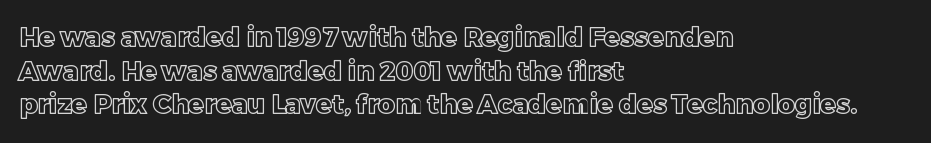
The image shows 26 px text type, upright; set left-aligned, normal line spacing (1.29x), normal letter spacing, not underlined.
